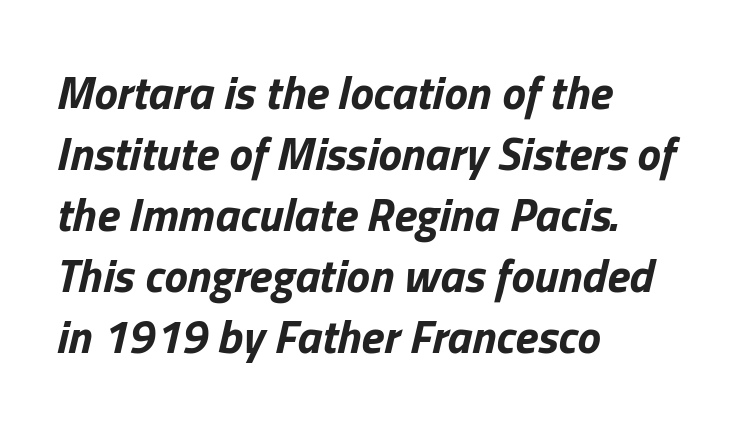
Q: Is the text bold? A: Yes.
Q: Is the text italic (slanted)? A: Yes, it leans right by about 13 degrees.
Q: Is the text underlined? A: No.
Q: How is the paragraph aligned? A: Left-aligned.
Q: Is the spacing between letters normal or unusually wide? A: Normal.
Q: Is the spacing between lines tight, normal or loose? A: Normal.
Q: Width (condensed, normal, or wide)? A: Normal.
Q: Stroke contrast? A: Low.
Q: x-height? A: Medium.
Q: Monospaced? A: No.
